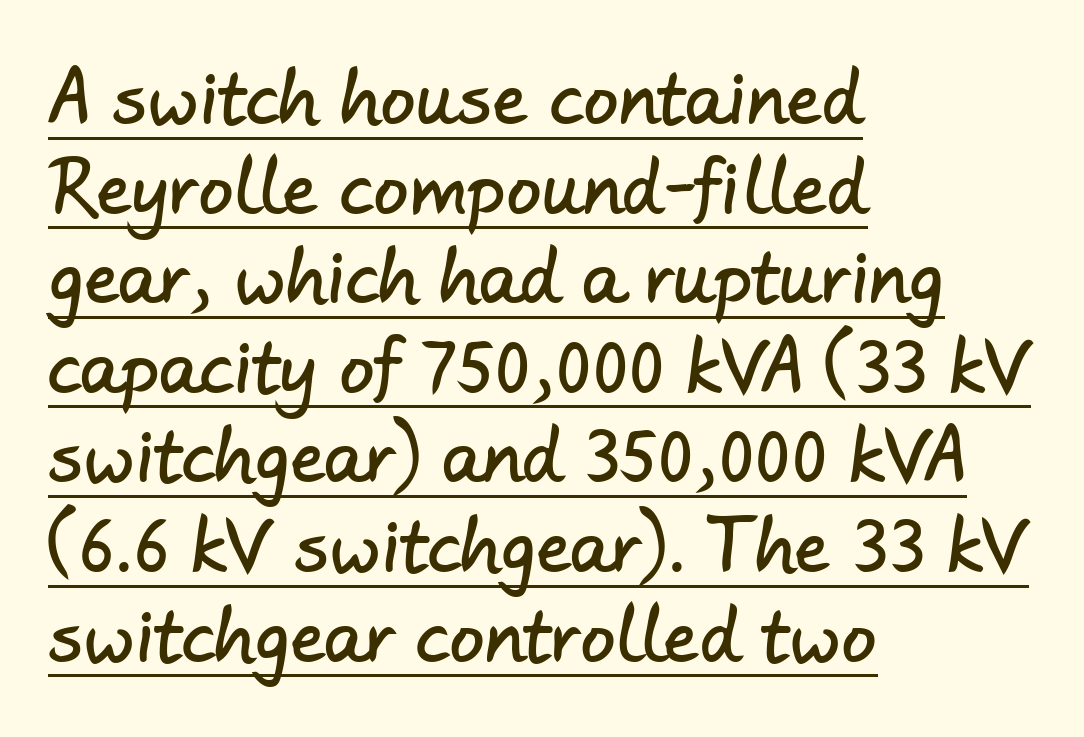
The image shows 70 px sans-serif type; set left-aligned, normal line spacing (1.28x), normal letter spacing, underlined; low stroke contrast and a small x-height.
